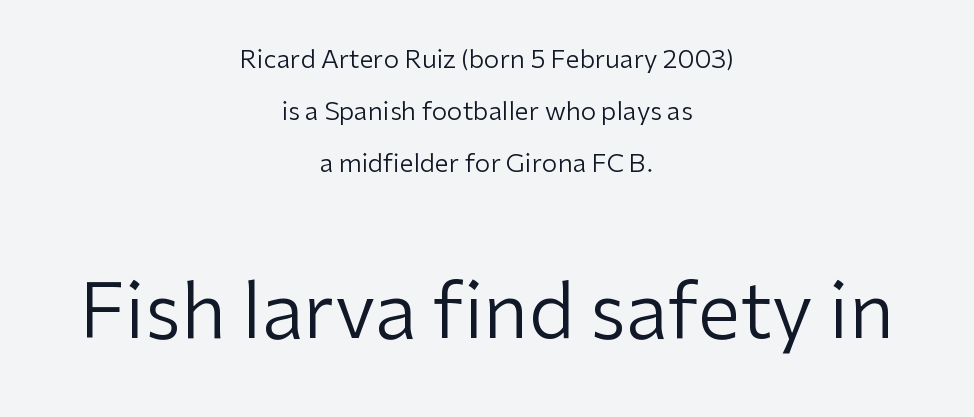
{"serif": "no", "italic": "no", "bold": "no", "weight": "regular", "width": "normal", "stroke_contrast": "low", "x_height": "medium", "monospaced": "no", "underline": "no", "align": "center", "line_spacing": "loose", "line_spacing_ratio": 2.09, "letter_spacing": "normal", "letter_spacing_em": 0.0, "larger_block": "second", "size_ratio": 3.04, "glyph_px": 76}
